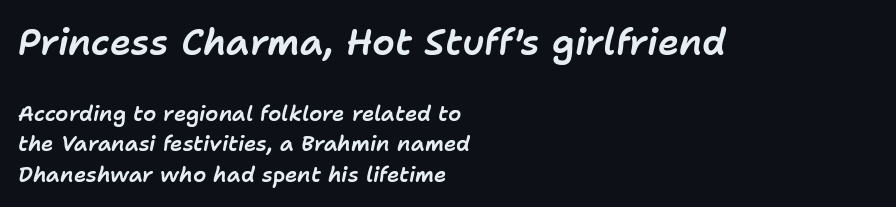
The text carries the slant typical of an italic or oblique font. Character widths vary here, with narrow letters taking less room than wide ones. Look at the tracking — it's just the regular setting, nothing added. Compared with typical paragraphs, the rows here are spaced about the same.
